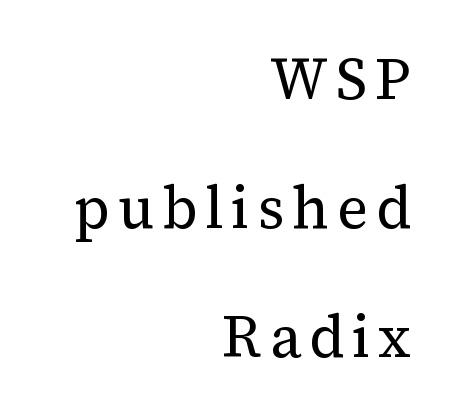
Q: Is the text bold? A: No.
Q: Is the text italic (slanted)? A: No, it is upright.
Q: Is the typeface a serif or a sans-serif typeface? A: Serif.
Q: Is the text underlined? A: No.
Q: How is the paragraph aligned? A: Right-aligned.
Q: Is the spacing between lines tight, normal or loose? A: Loose.
Q: Width (condensed, normal, or wide)? A: Normal.
Q: Stroke contrast? A: Medium.
Q: x-height? A: Medium.
Q: Monospaced? A: No.
